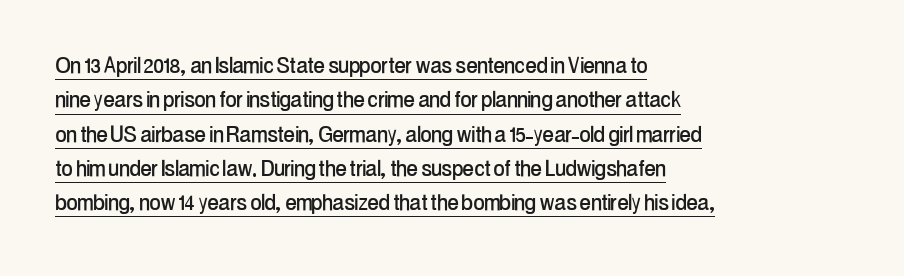
The image shows 27 px text type, upright; set left-aligned, normal line spacing (1.27x), normal letter spacing, underlined.
